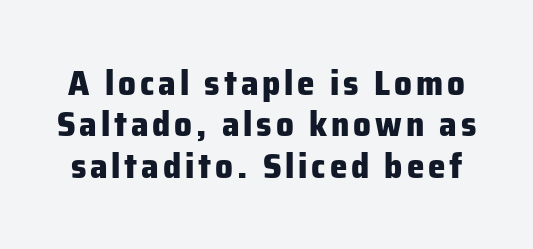
{"serif": "no", "italic": "no", "bold": "yes", "weight": "heavy", "width": "normal", "stroke_contrast": "low", "x_height": "medium", "monospaced": "no", "underline": "no", "line_spacing_ratio": 1.18, "glyph_px": 35}
